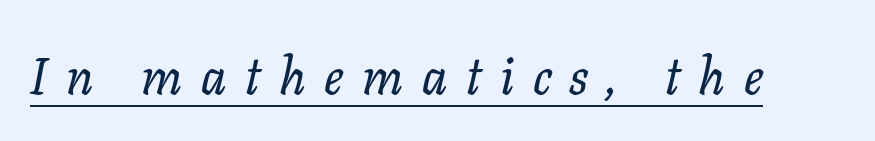
{"serif": "yes", "italic": "yes", "lean": "right", "slant_degrees": 11, "width": "normal", "stroke_contrast": "low", "x_height": "medium", "monospaced": "no", "underline": "yes", "letter_spacing": "wide", "letter_spacing_em": 0.37, "glyph_px": 51}
